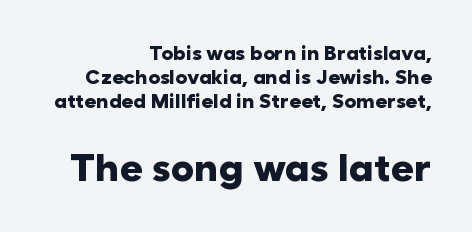
The image shows 39 px heavy sans-serif type, upright; set right-aligned, line spacing 1.2x, normal letter spacing, not underlined; the second (bottom) block is 1.95x larger; low stroke contrast and a medium x-height.
